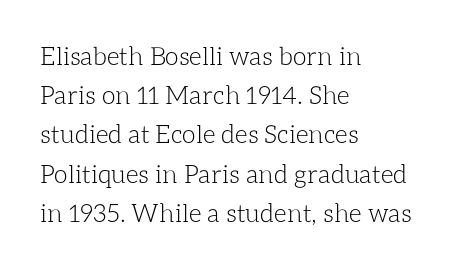
Is this a heavy cut? Hardly; it is regular or lighter. In CSS terms this would be text-align: left. Words appear dense and cohesive because spacing is normal. The gap between lines stays unmarked. Reading down the column, the eye jumps a familiar distance to each next line. This is roman type, the default non-slanted kind.
